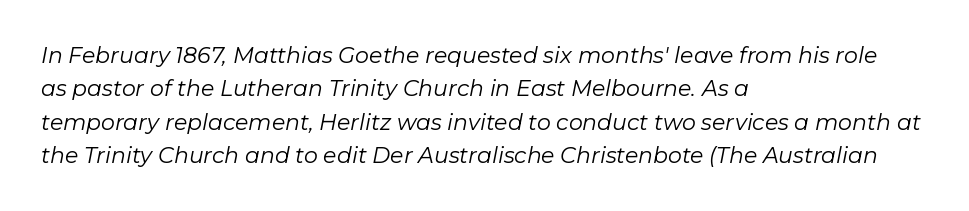
{"italic": "yes", "lean": "right", "slant_degrees": 11, "bold": "no", "underline": "no", "align": "left", "line_spacing": "normal", "line_spacing_ratio": 1.52, "letter_spacing": "normal", "letter_spacing_em": 0.0, "glyph_px": 22}
